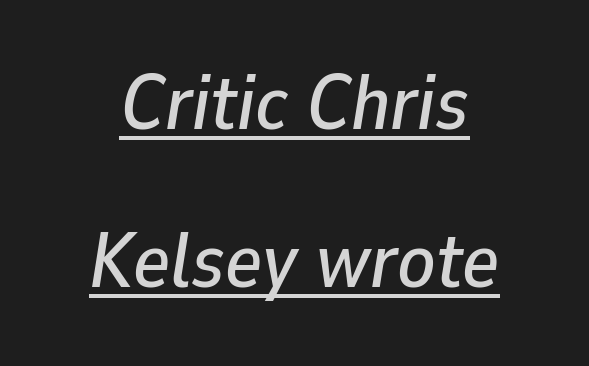
{"italic": "yes", "lean": "right", "slant_degrees": 9, "width": "normal", "stroke_contrast": "low", "x_height": "medium", "monospaced": "no", "underline": "yes", "align": "center", "line_spacing": "loose", "line_spacing_ratio": 2.03, "letter_spacing": "normal", "letter_spacing_em": 0.0, "glyph_px": 78}
